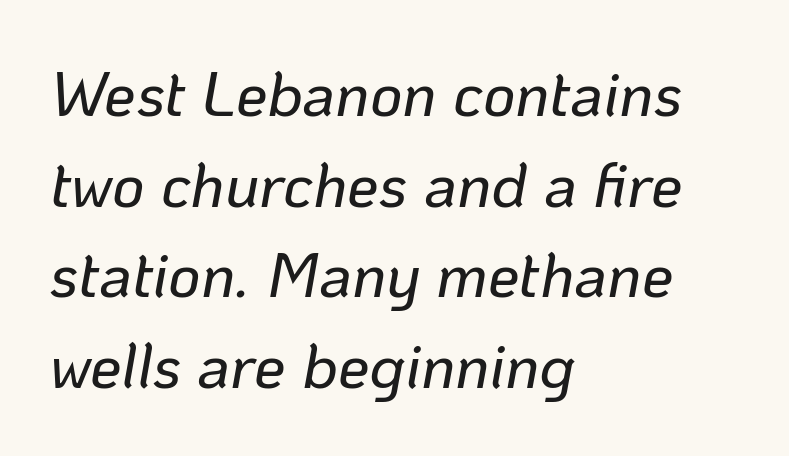
The image shows 63 px text type, italic (leaning right); set left-aligned, normal line spacing (1.44x), normal letter spacing, not underlined; low stroke contrast and a medium x-height.
